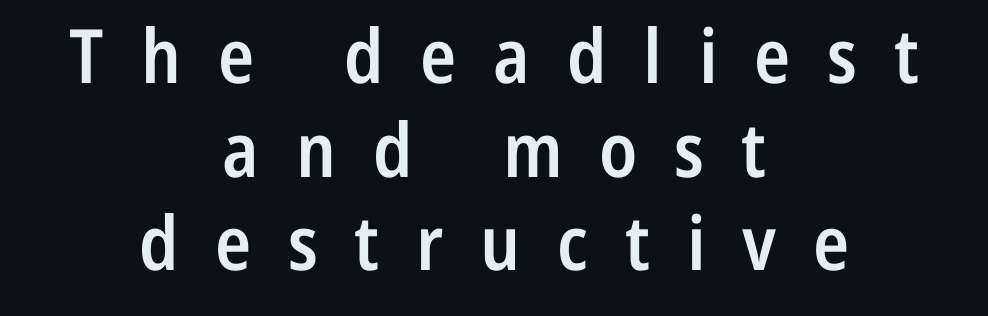
The image shows 75 px semibold, condensed sans-serif type, upright; set centered, normal line spacing (1.25x), unusually wide letter spacing (+0.49 em), not underlined; low stroke contrast and a medium x-height.
